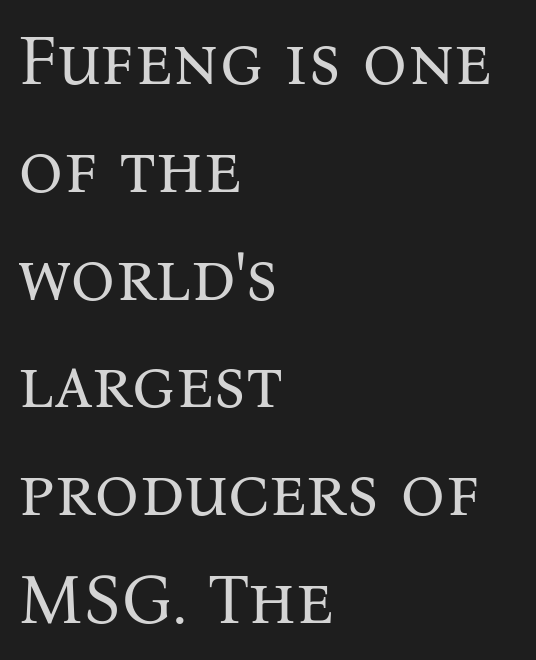
Q: Is the text bold? A: No.
Q: Is the text italic (slanted)? A: No, it is upright.
Q: Is the typeface a serif or a sans-serif typeface? A: Serif.
Q: Is the text underlined? A: No.
Q: How is the paragraph aligned? A: Left-aligned.
Q: Is the spacing between letters normal or unusually wide? A: Normal.
Q: Is the spacing between lines tight, normal or loose? A: Normal.
Q: Width (condensed, normal, or wide)? A: Normal.
Q: Stroke contrast? A: Medium.
Q: x-height? A: Medium.
Q: Monospaced? A: No.
